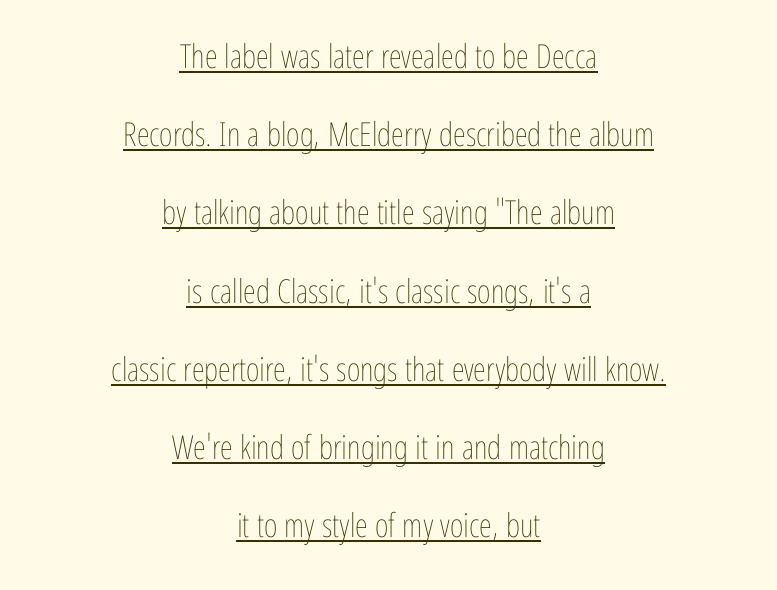
Q: Is the text bold? A: No.
Q: Is the text italic (slanted)? A: No, it is upright.
Q: Is the text underlined? A: Yes.
Q: How is the paragraph aligned? A: Centered.
Q: Is the spacing between letters normal or unusually wide? A: Normal.
Q: Is the spacing between lines tight, normal or loose? A: Loose.
Q: Width (condensed, normal, or wide)? A: Condensed.
Q: Stroke contrast? A: Low.
Q: x-height? A: Medium.
Q: Monospaced? A: No.
